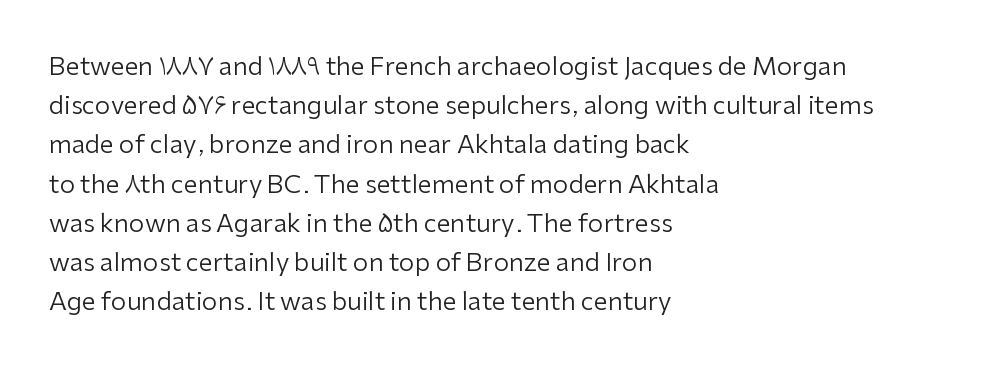
Q: Is the text bold? A: No.
Q: Is the text italic (slanted)? A: No, it is upright.
Q: Is the text underlined? A: No.
Q: How is the paragraph aligned? A: Left-aligned.
Q: Is the spacing between letters normal or unusually wide? A: Normal.
Q: Is the spacing between lines tight, normal or loose? A: Normal.
